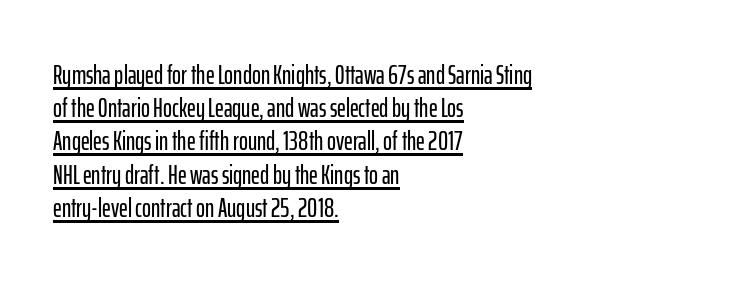
The image shows 27 px text type, upright; set left-aligned, line spacing 1.23x, normal letter spacing, underlined.
